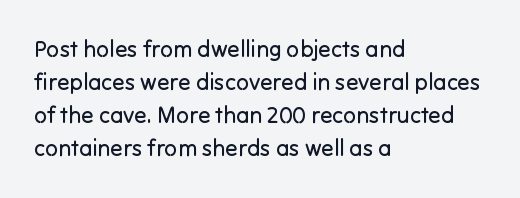
Q: Is the text bold? A: No.
Q: Is the text italic (slanted)? A: No, it is upright.
Q: Is the text underlined? A: No.
Q: How is the paragraph aligned? A: Left-aligned.
Q: Is the spacing between letters normal or unusually wide? A: Normal.
Q: Is the spacing between lines tight, normal or loose? A: Normal.
